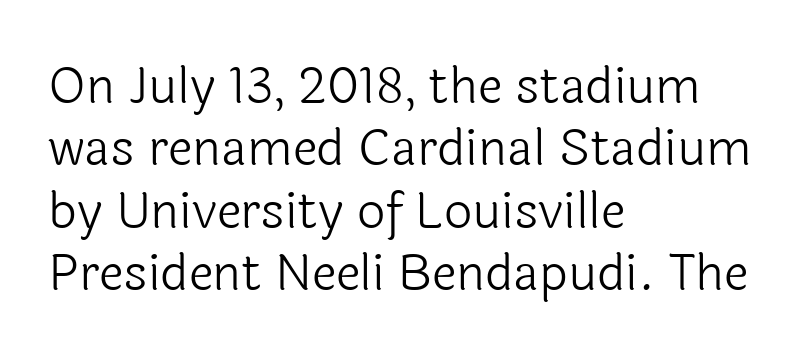
{"serif": "no", "italic": "no", "bold": "no", "weight": "light", "width": "normal", "x_height": "medium", "monospaced": "no", "underline": "no", "align": "left", "line_spacing": "normal", "line_spacing_ratio": 1.25, "letter_spacing": "normal", "letter_spacing_em": 0.0, "glyph_px": 50}
